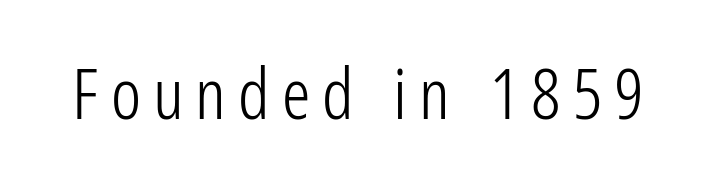
{"serif": "no", "italic": "no", "bold": "no", "weight": "light", "width": "condensed", "stroke_contrast": "low", "x_height": "medium", "monospaced": "no", "underline": "no", "glyph_px": 71}
